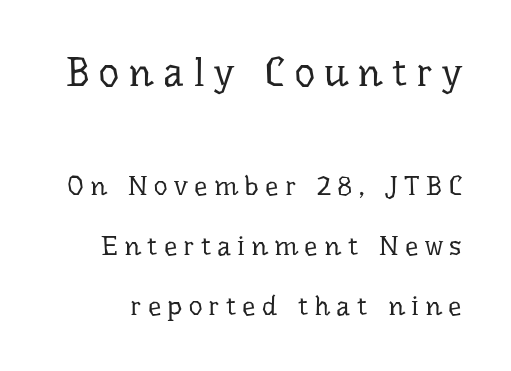
Caption: face not bold, strokes unweighted. Rows of type keep a wide berth in the vertical direction. The first block has been scaled up relative to the second. Notice how the stems are strictly vertical — no italics here.
